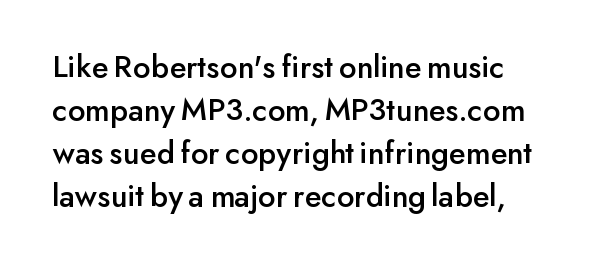
Q: Is the text italic (slanted)? A: No, it is upright.
Q: Is the typeface a serif or a sans-serif typeface? A: Sans-serif.
Q: Is the text underlined? A: No.
Q: Is the spacing between letters normal or unusually wide? A: Normal.
Q: Is the spacing between lines tight, normal or loose? A: Normal.
Q: Width (condensed, normal, or wide)? A: Normal.
Q: Stroke contrast? A: Low.
Q: x-height? A: Small.
Q: Monospaced? A: No.
